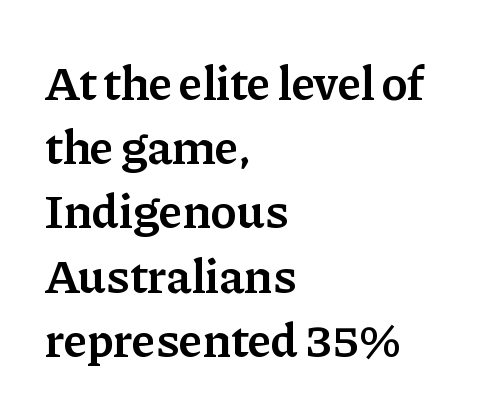
{"serif": "yes", "italic": "no", "bold": "semi", "weight": "semibold", "width": "normal", "stroke_contrast": "low", "x_height": "medium", "monospaced": "no", "underline": "no", "align": "left", "line_spacing": "normal", "line_spacing_ratio": 1.31, "letter_spacing": "normal", "letter_spacing_em": 0.0, "glyph_px": 49}
